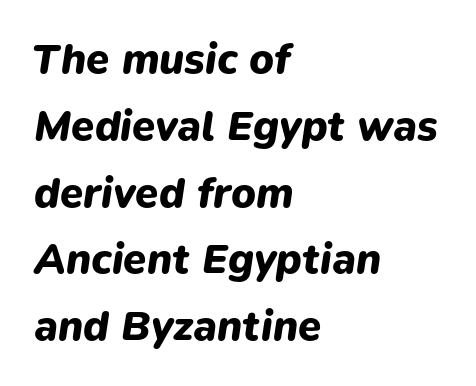
The image shows 42 px heavy type, italic (leaning right); set left-aligned, normal line spacing (1.59x), normal letter spacing, not underlined; low stroke contrast and a medium x-height.
